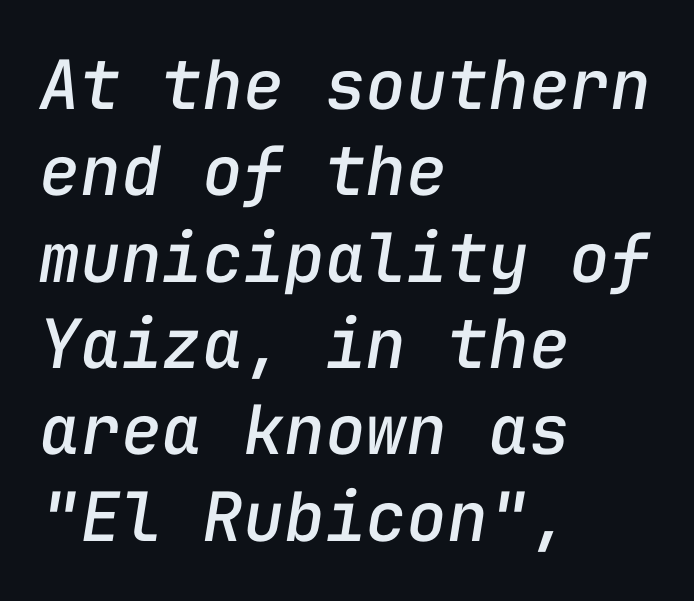
The image shows 68 px text type, italic (leaning right), monospaced; set left-aligned, normal line spacing (1.27x), normal letter spacing, not underlined; low stroke contrast and a medium x-height.
